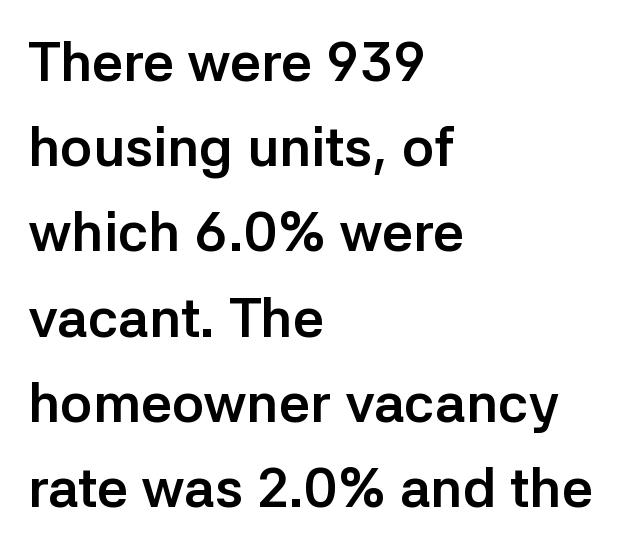
{"serif": "no", "italic": "no", "bold": "yes", "weight": "semibold", "width": "normal", "stroke_contrast": "low", "x_height": "medium", "monospaced": "no", "underline": "no", "align": "left", "line_spacing": "normal", "line_spacing_ratio": 1.55, "letter_spacing": "normal", "letter_spacing_em": 0.0, "glyph_px": 55}
